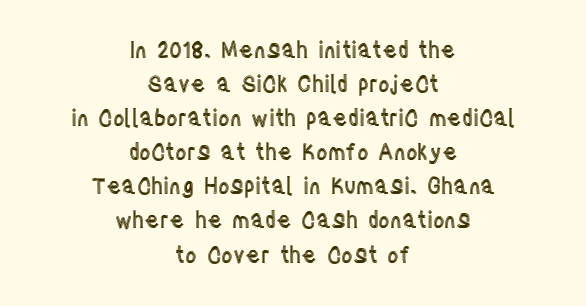
The whitespace from short lines is split evenly between both sides. The passage shown stacks its lines at a standard gap. The letters sit at their default tracking, neither squeezed nor spread. Quick note: not italic, upright. Descender tails drop into unmarked territory.
